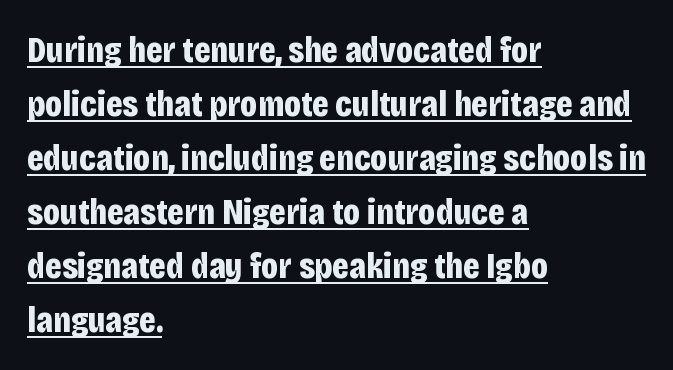
Q: Is the text bold? A: Yes.
Q: Is the text italic (slanted)? A: No, it is upright.
Q: Is the typeface a serif or a sans-serif typeface? A: Sans-serif.
Q: Is the text underlined? A: Yes.
Q: How is the paragraph aligned? A: Left-aligned.
Q: Is the spacing between letters normal or unusually wide? A: Normal.
Q: Is the spacing between lines tight, normal or loose? A: Normal.
Q: Width (condensed, normal, or wide)? A: Condensed.
Q: Stroke contrast? A: Low.
Q: x-height? A: Large.
Q: Monospaced? A: No.
